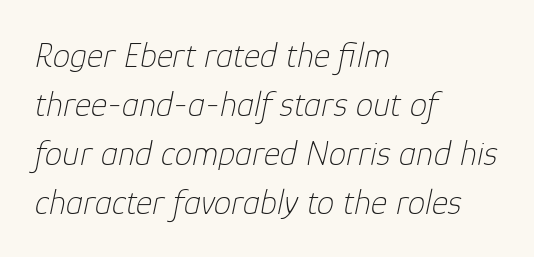
The image shows 35 px thin type, italic (leaning right); set left-aligned, normal line spacing (1.4x), normal letter spacing, not underlined; low stroke contrast and a medium x-height.
